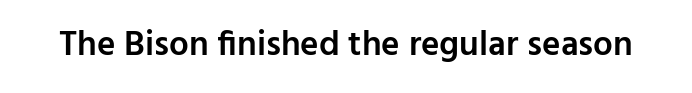
Q: Is the text bold? A: Semi-bold.
Q: Is the text italic (slanted)? A: No, it is upright.
Q: Is the typeface a serif or a sans-serif typeface? A: Sans-serif.
Q: Is the text underlined? A: No.
Q: Is the spacing between letters normal or unusually wide? A: Normal.
Q: Width (condensed, normal, or wide)? A: Normal.
Q: Stroke contrast? A: Low.
Q: x-height? A: Medium.
Q: Monospaced? A: No.
